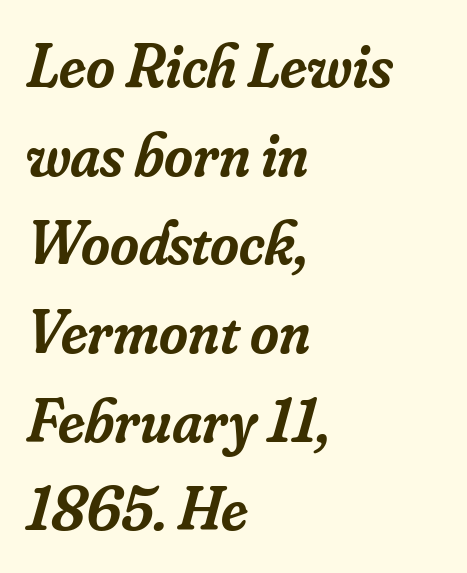
The image shows 62 px semibold serif type, italic (leaning right); set left-aligned, normal line spacing (1.43x), normal letter spacing, not underlined; low stroke contrast and a small x-height.
